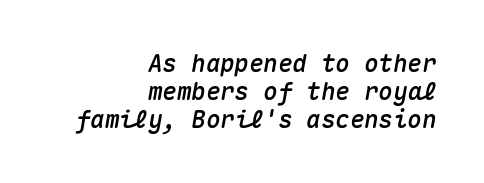
If you drew a ruler down the right edge, every line would touch it. Underline: absent. There's an unmistakable incline to the writing here. The letterforms sit shoulder to shoulder at normal distance.
